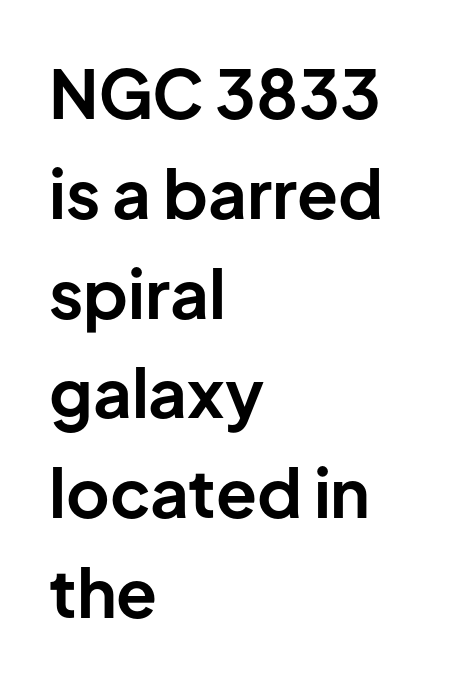
The image shows 67 px bold sans-serif type, upright; set left-aligned, normal line spacing (1.49x), normal letter spacing, not underlined; low stroke contrast and a medium x-height.
